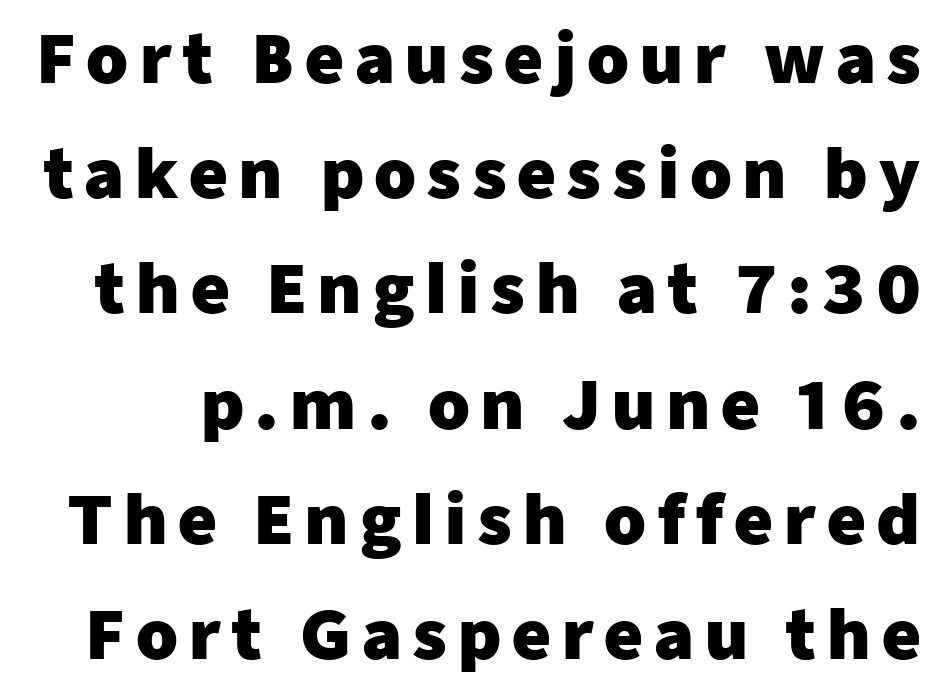
Q: Is the text bold? A: Yes.
Q: Is the text italic (slanted)? A: No, it is upright.
Q: Is the typeface a serif or a sans-serif typeface? A: Sans-serif.
Q: Is the text underlined? A: No.
Q: Width (condensed, normal, or wide)? A: Normal.
Q: Stroke contrast? A: Low.
Q: x-height? A: Medium.
Q: Monospaced? A: No.
